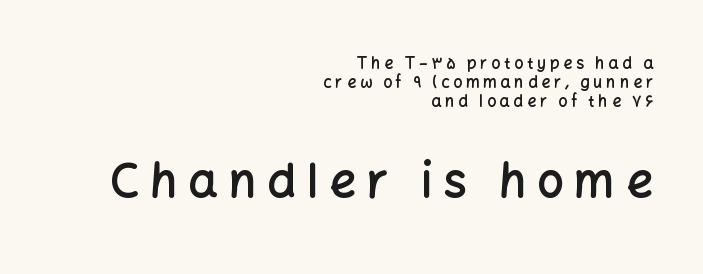
{"serif": "no", "italic": "no", "bold": "semi", "weight": "semibold", "width": "normal", "stroke_contrast": "low", "x_height": "medium", "monospaced": "no", "underline": "no", "align": "right", "line_spacing_ratio": 1.19, "letter_spacing": "wide", "letter_spacing_em": 0.23, "larger_block": "second", "size_ratio": 2.94, "glyph_px": 47}
